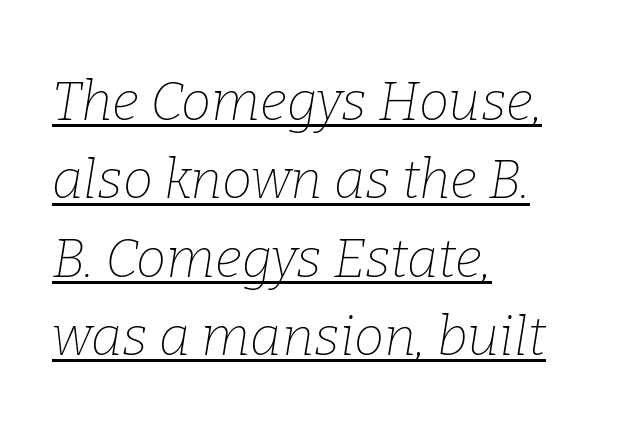
{"serif": "yes", "italic": "yes", "lean": "right", "slant_degrees": 9, "bold": "no", "weight": "thin", "width": "normal", "stroke_contrast": "low", "x_height": "medium", "monospaced": "no", "underline": "yes", "align": "left", "line_spacing": "normal", "line_spacing_ratio": 1.45, "letter_spacing": "normal", "letter_spacing_em": 0.0, "glyph_px": 54}
